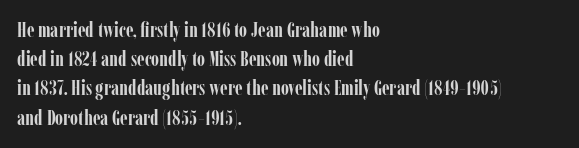
When letters stand straight like this, we call the style roman or upright. Line starts are locked; line ends wander. Quick note: underline off. Words appear dense and cohesive because spacing is normal. A normal amount of white space separates one row of letters from the next.
